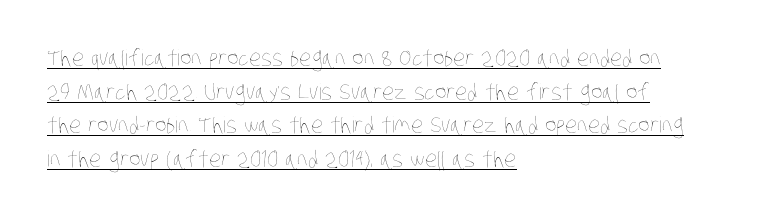
{"bold": "no", "underline": "yes", "align": "left", "line_spacing": "normal", "line_spacing_ratio": 1.53, "letter_spacing": "normal", "letter_spacing_em": 0.0, "glyph_px": 22}
